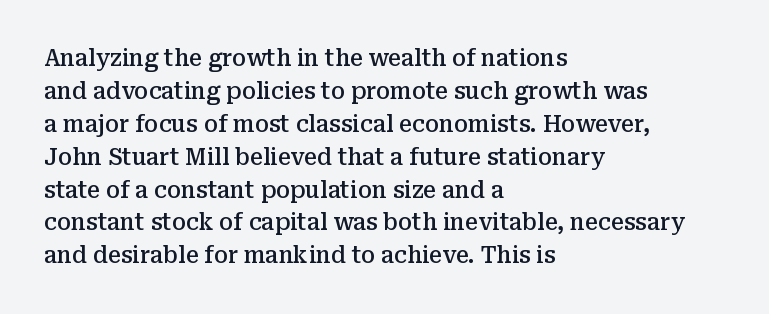
The space beneath each line is pristine and unruled. This rendering leaves character spacing at its baseline value. Designer's note — italics off, roman on. Leftover space on each line is placed entirely after the last word.
